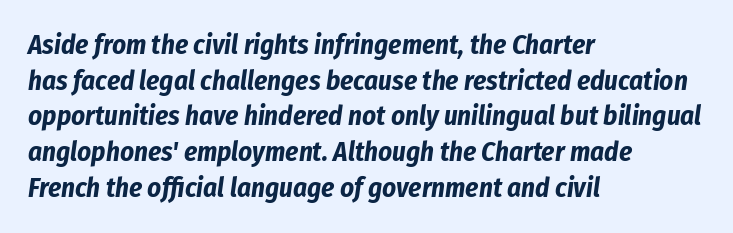
{"italic": "yes", "lean": "right", "slant_degrees": 8, "bold": "yes", "underline": "no", "align": "left", "line_spacing": "normal", "line_spacing_ratio": 1.32, "letter_spacing": "normal", "letter_spacing_em": 0.0, "glyph_px": 27}
